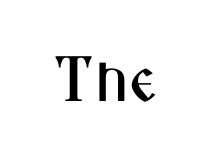
{"serif": "no", "italic": "no", "width": "condensed", "stroke_contrast": "medium", "x_height": "medium", "monospaced": "no", "underline": "no", "letter_spacing": "normal", "letter_spacing_em": 0.0, "glyph_px": 64}
